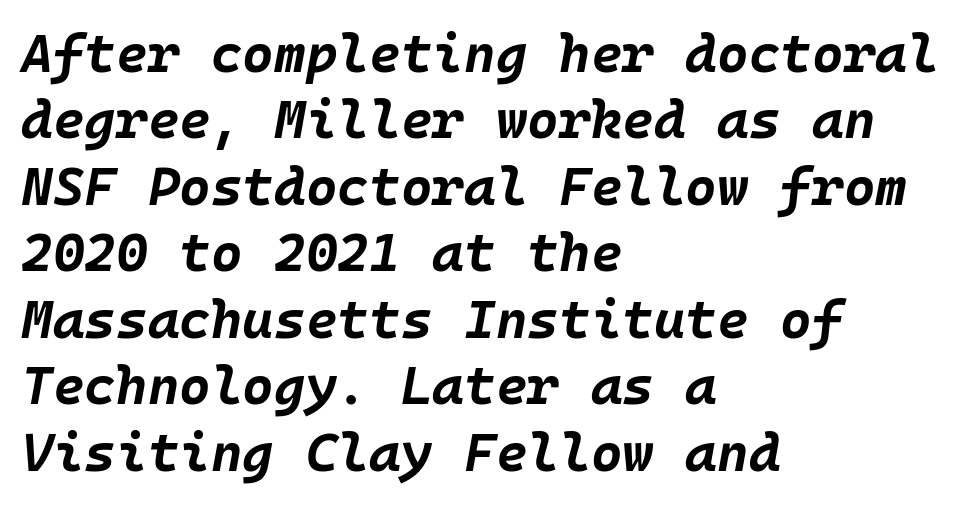
Descenders are the only things crossing below the line. The specimen reads as italic at a glance. How are the letters spaced? Ordinarily, with no added tracking. Horizontally, the lines are justified to the leading edge only.
